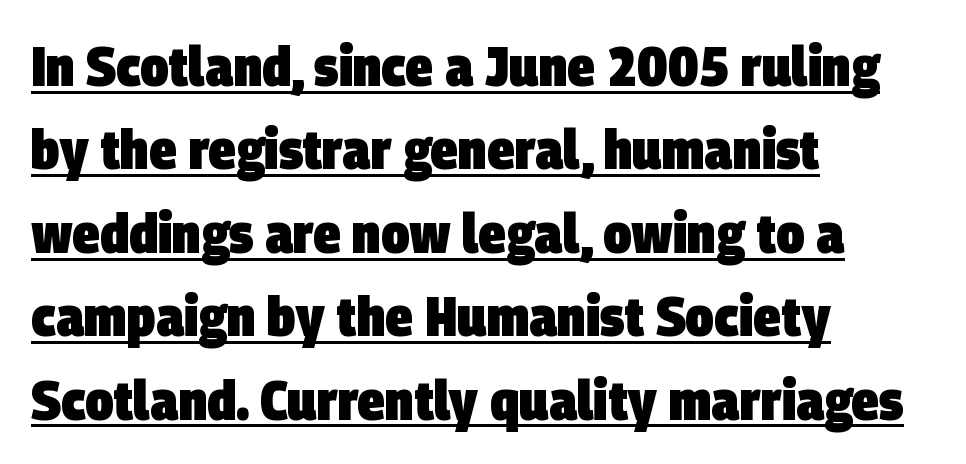
Q: Is the text bold? A: Yes.
Q: Is the typeface a serif or a sans-serif typeface? A: Sans-serif.
Q: Is the text underlined? A: Yes.
Q: How is the paragraph aligned? A: Left-aligned.
Q: Is the spacing between letters normal or unusually wide? A: Normal.
Q: Is the spacing between lines tight, normal or loose? A: Normal.
Q: Width (condensed, normal, or wide)? A: Condensed.
Q: Stroke contrast? A: Low.
Q: x-height? A: Large.
Q: Monospaced? A: No.
